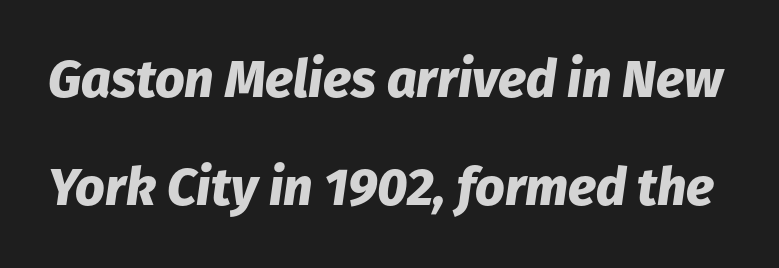
Q: Is the text bold? A: Yes.
Q: Is the text italic (slanted)? A: Yes, it leans right by about 8 degrees.
Q: Is the text underlined? A: No.
Q: Is the spacing between letters normal or unusually wide? A: Normal.
Q: Is the spacing between lines tight, normal or loose? A: Loose.
Q: Width (condensed, normal, or wide)? A: Normal.
Q: Stroke contrast? A: Low.
Q: x-height? A: Medium.
Q: Monospaced? A: No.
